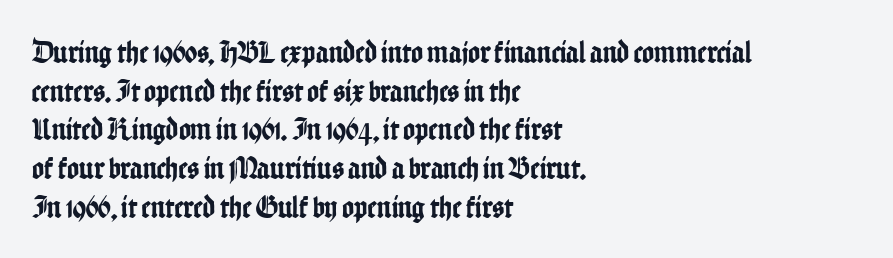
The typesetter chose a ragged-right arrangement here. This rendering leaves character spacing at its baseline value. Check under the words: just untouched page. The face used here is a sans, in the tradition of grotesques and geometrics. The letters advance in unequal steps, a hallmark of proportional type. Is there any slant? The stems are plumb.
